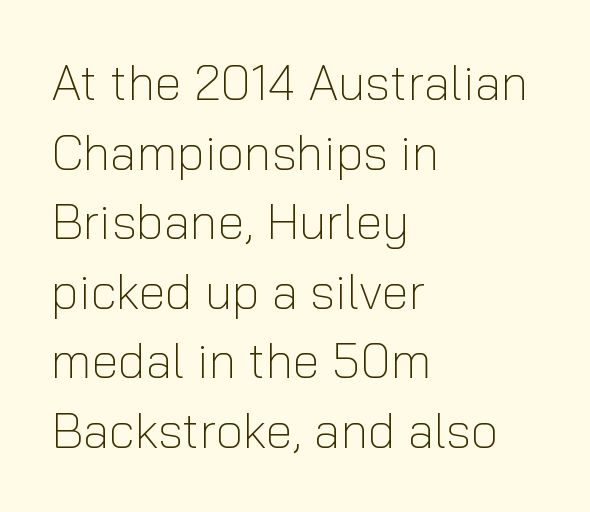
If you drew a line through each stem, it would be perfectly vertical. The vertical gap from one line to the next is medium. Standard letterfit; no display-style spreading of the glyphs. Letterform terminals end flat and unadorned throughout the passage. One-word summary of the alignment: left. Glance below the letters and you will spot only blank space.
